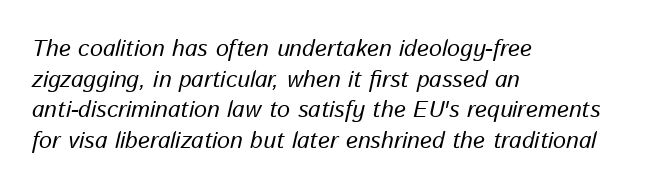
{"italic": "yes", "lean": "right", "slant_degrees": 13, "bold": "no", "underline": "no", "align": "left", "line_spacing": "normal", "line_spacing_ratio": 1.33, "letter_spacing": "normal", "letter_spacing_em": 0.0, "glyph_px": 23}
